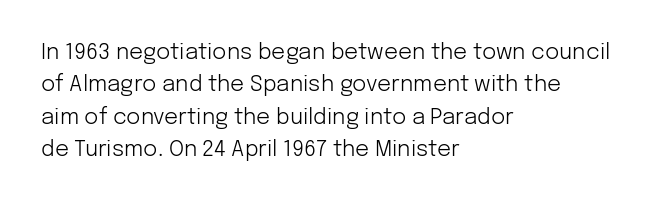
{"italic": "no", "bold": "no", "underline": "no", "align": "left", "line_spacing": "normal", "line_spacing_ratio": 1.47, "letter_spacing": "normal", "letter_spacing_em": 0.0, "glyph_px": 22}
